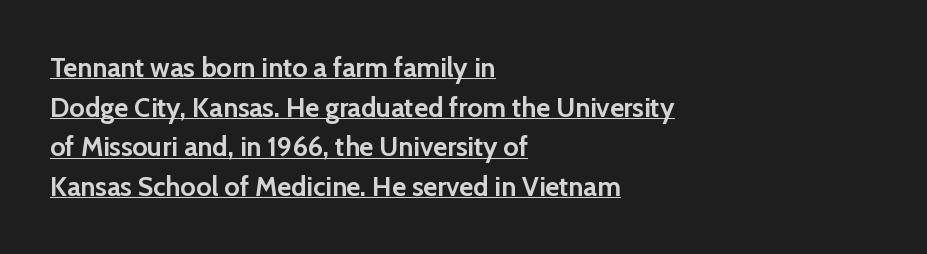
Leftover space on each line is placed entirely after the last word. Ordinary non-slanted type is in use. Each new line begins a customary step beneath the previous one. A continuous stroke trails under the words, as in a hyperlink. Students, this is bold: see how much ink each stroke carries. How are the letters spaced? Ordinarily, with no added tracking.
